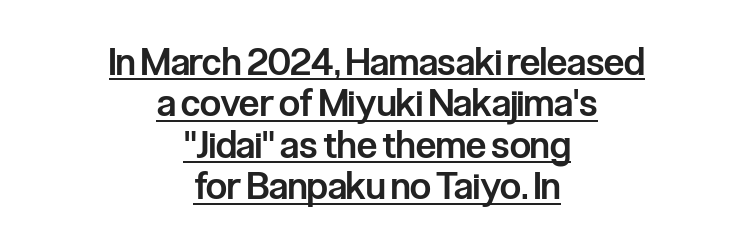
The rag falls on both sides of this text block equally. Every stem runs plumb, perpendicular to the baseline. Grotesque or geometric, the face here clearly has no serifs. Think of a printed novel: that variable character pitch is what you see here. The string is rendered with underlining switched on.
